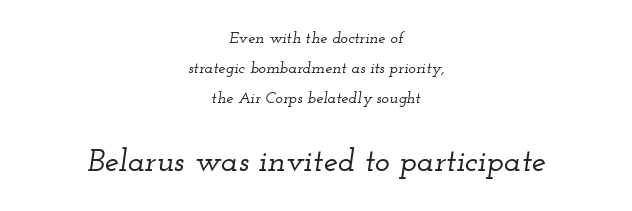
The image shows 32 px wide serif type, italic (leaning right); set centered, line spacing 1.89x, normal letter spacing, not underlined; the second (bottom) block is 2.0x larger; low stroke contrast and a small x-height.
